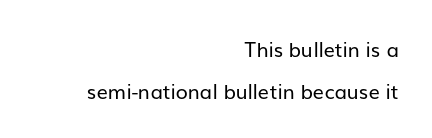
Spacing between characters is what you'd get straight out of the box. Does the copy run flush right? Yes — the right margin is perfectly even. Honestly, the rows look like they've been pulled way apart. The letters stand upright; this is a roman face. Beneath every word, the page is bare. Stroke thickness stays within the range of a standard reading face or lighter.
